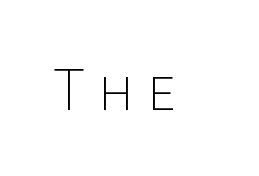
The image shows 54 px thin sans-serif type, upright; set unusually wide letter spacing (+0.28 em), not underlined; low stroke contrast and a large x-height.
